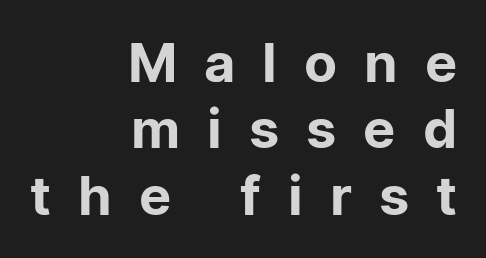
Layout note: lines flush right. Heaviness? Minimal to ordinary, like unemphasized prose. Think of a printed novel: that variable character pitch is what you see here. Honestly, there is no underline to notice here at all. Italic? Not at all — the glyphs are vertical. Letter spacing: wide.
